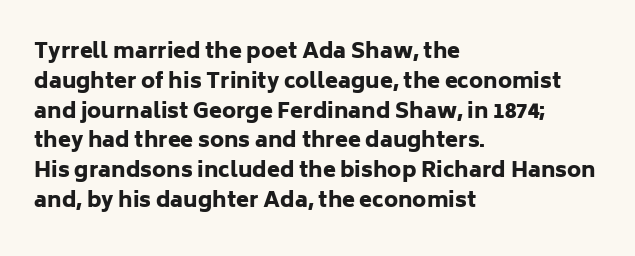
{"italic": "no", "bold": "yes", "underline": "no", "align": "left", "line_spacing": "normal", "line_spacing_ratio": 1.42, "letter_spacing": "normal", "letter_spacing_em": 0.0, "glyph_px": 21}
